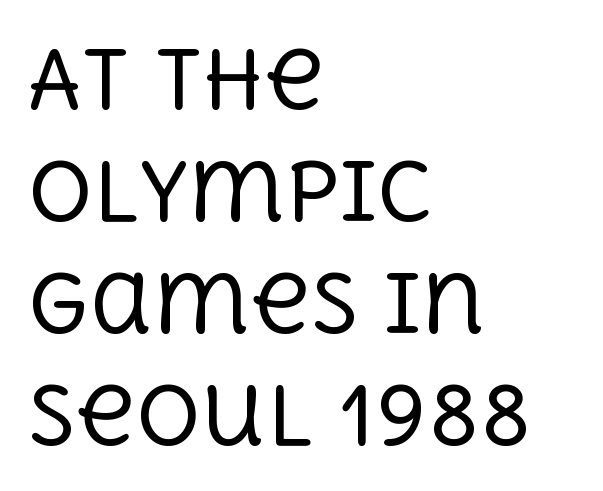
Inter-character spacing is left at the font's built-in metrics. Type without underlining. Font category for this specimen: serif. The axis of the letterforms is exactly vertical.
